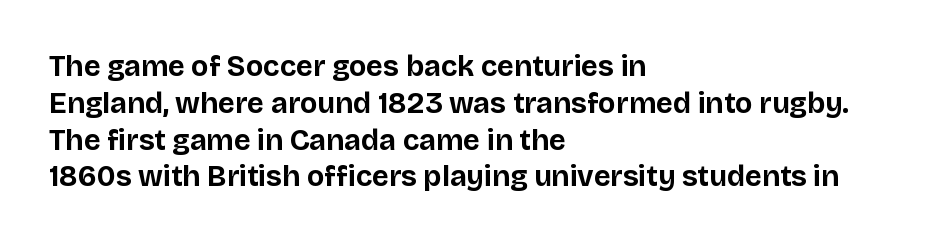
{"serif": "no", "italic": "no", "bold": "yes", "weight": "bold", "width": "normal", "stroke_contrast": "low", "x_height": "large", "monospaced": "no", "underline": "no", "align": "left", "line_spacing": "normal", "line_spacing_ratio": 1.27, "letter_spacing": "normal", "letter_spacing_em": 0.0, "glyph_px": 29}
